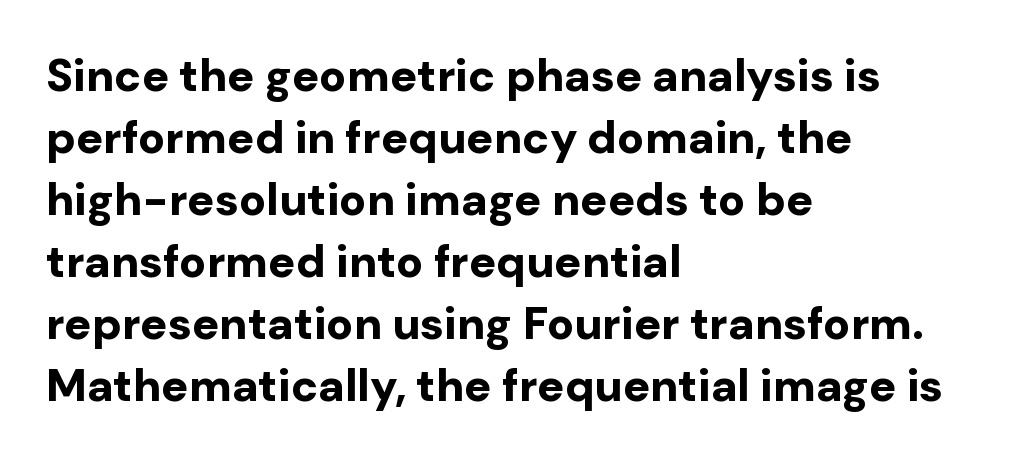
The image shows 45 px bold sans-serif type, upright; set left-aligned, normal line spacing (1.38x), normal letter spacing, not underlined; low stroke contrast and a medium x-height.
